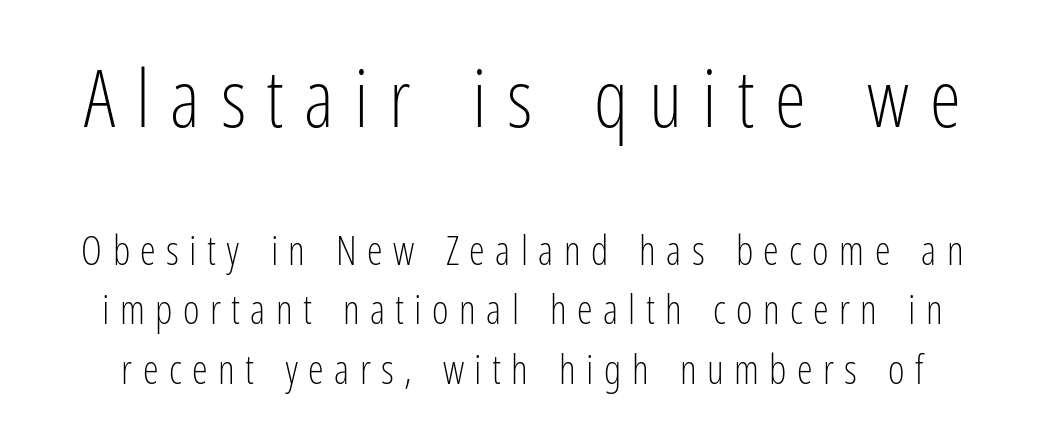
The image shows 79 px light, condensed sans-serif type, upright; set normal line spacing (1.48x), unusually wide letter spacing (+0.26 em), not underlined; the first (top) block is 1.98x larger; low stroke contrast and a medium x-height.
